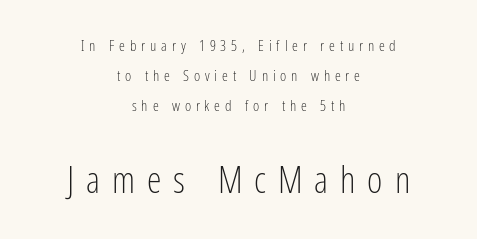
{"serif": "no", "italic": "no", "bold": "no", "weight": "light", "width": "condensed", "stroke_contrast": "low", "x_height": "medium", "monospaced": "no", "underline": "no", "align": "center", "line_spacing": "loose", "line_spacing_ratio": 1.99, "letter_spacing": "wide", "letter_spacing_em": 0.32, "larger_block": "second", "size_ratio": 2.47, "glyph_px": 37}
